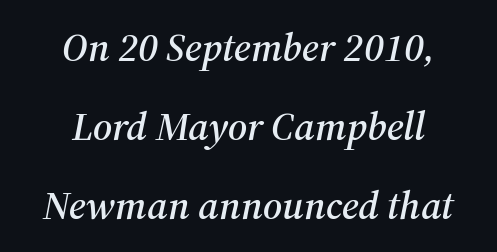
The image shows 40 px serif type, italic (leaning right); set centered, loose line spacing (1.97x), normal letter spacing, not underlined; medium stroke contrast and a medium x-height.
